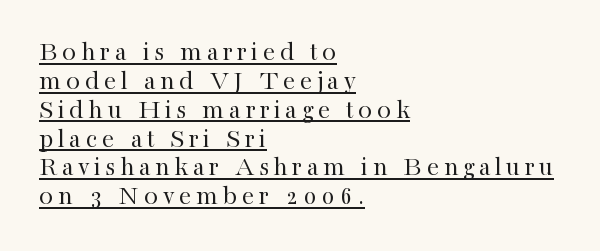
{"serif": "yes", "italic": "no", "bold": "no", "weight": "regular", "width": "normal", "stroke_contrast": "high", "x_height": "medium", "monospaced": "no", "underline": "yes", "align": "left", "line_spacing": "tight", "line_spacing_ratio": 1.03, "glyph_px": 28}
